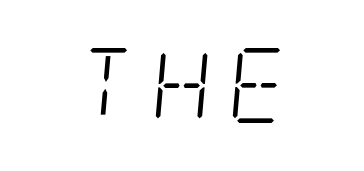
{"serif": "yes", "italic": "yes", "lean": "right", "slant_degrees": 5, "bold": "no", "weight": "light", "width": "condensed", "stroke_contrast": "low", "x_height": "large", "underline": "no", "letter_spacing": "wide", "letter_spacing_em": 0.2, "glyph_px": 75}
